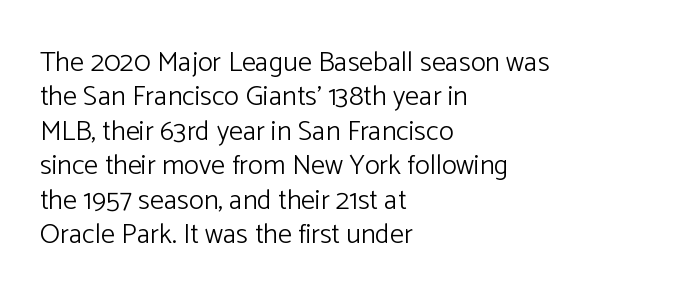
Tracking here is standard; glyphs follow each other at the usual distance. Spacing verdict: proportional, widths tailored to each character. Type style note: lacks serifs. Does the copy run flush right? No — it runs flush left.
